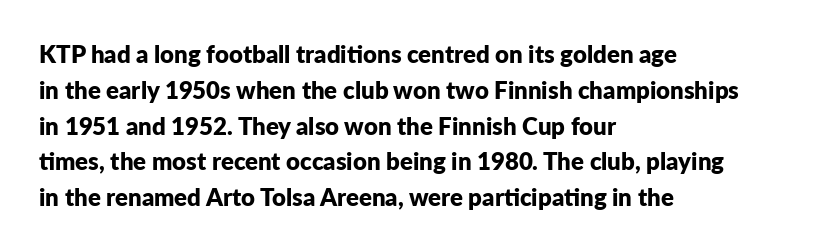
Italic: no, the glyphs are upright roman. Reading down the column, the eye jumps a familiar distance to each next line. Each row of text sits above clean, open space. Chunky letters — that's bold for sure.
